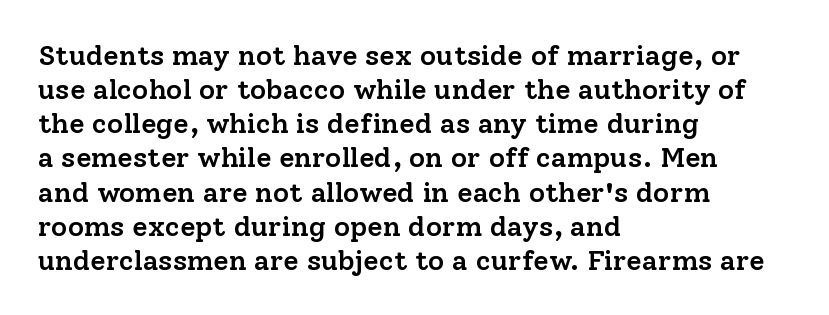
{"serif": "yes", "italic": "no", "bold": "semi", "weight": "semibold", "width": "normal", "stroke_contrast": "low", "x_height": "medium", "monospaced": "no", "underline": "no", "align": "left", "line_spacing_ratio": 1.22, "letter_spacing": "normal", "letter_spacing_em": 0.0, "glyph_px": 28}
